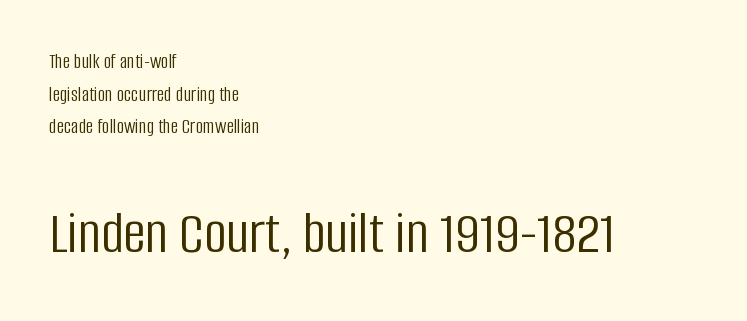
Q: Is the text bold? A: No.
Q: Is the text italic (slanted)? A: No, it is upright.
Q: Is the typeface a serif or a sans-serif typeface? A: Sans-serif.
Q: Is the text underlined? A: No.
Q: How is the paragraph aligned? A: Left-aligned.
Q: Is the spacing between letters normal or unusually wide? A: Normal.
Q: Is the spacing between lines tight, normal or loose? A: Normal.
Q: Which block of text is set in a larger size, the first (top) or the second (bottom)? A: The second (bottom) one.
Q: Width (condensed, normal, or wide)? A: Condensed.
Q: Stroke contrast? A: Low.
Q: x-height? A: Large.
Q: Monospaced? A: No.
